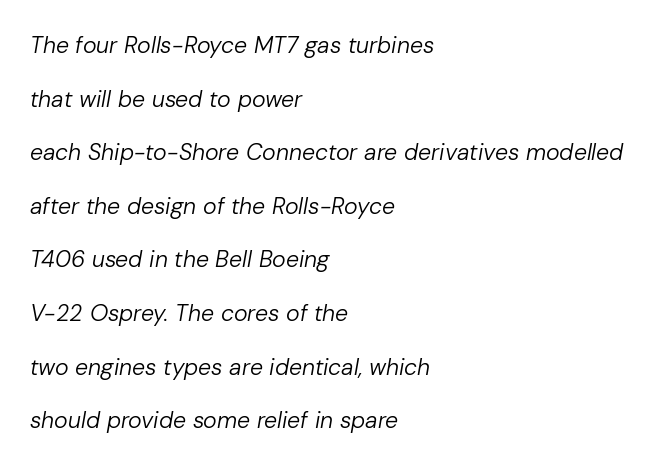
Q: Is the text bold? A: No.
Q: Is the text italic (slanted)? A: Yes, it leans right by about 10 degrees.
Q: Is the text underlined? A: No.
Q: How is the paragraph aligned? A: Left-aligned.
Q: Is the spacing between letters normal or unusually wide? A: Normal.
Q: Is the spacing between lines tight, normal or loose? A: Loose.
